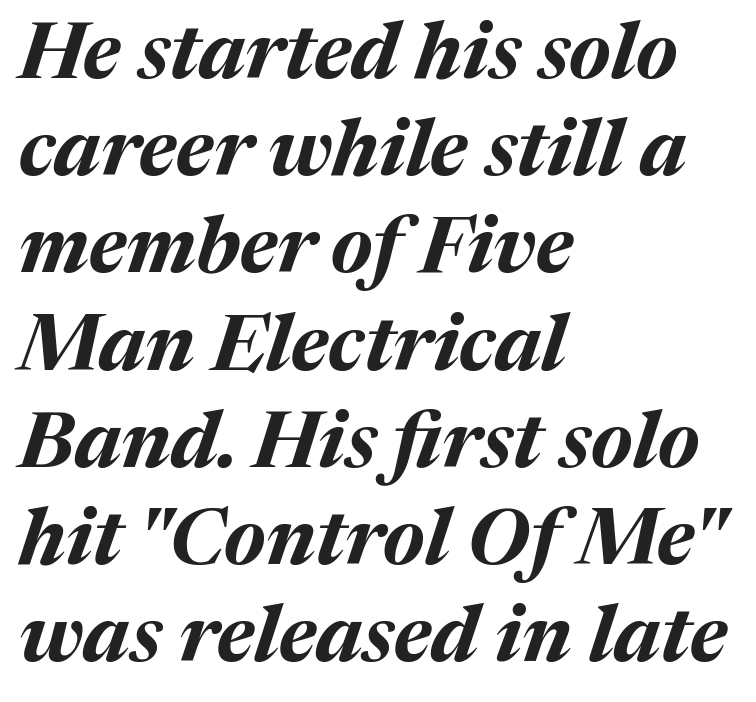
Q: Is the text bold? A: Yes.
Q: Is the text italic (slanted)? A: Yes, it leans right by about 17 degrees.
Q: Is the text underlined? A: No.
Q: How is the paragraph aligned? A: Left-aligned.
Q: Is the spacing between letters normal or unusually wide? A: Normal.
Q: Width (condensed, normal, or wide)? A: Normal.
Q: Stroke contrast? A: Medium.
Q: x-height? A: Medium.
Q: Monospaced? A: No.
